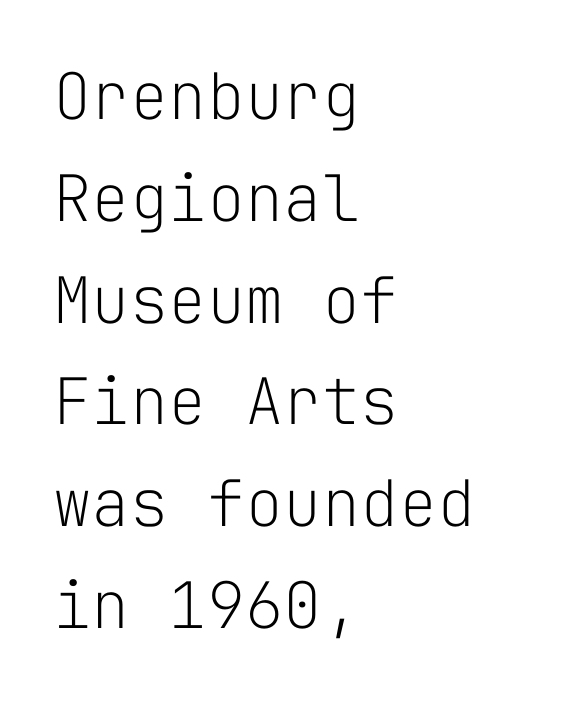
Q: Is the text bold? A: No.
Q: Is the text italic (slanted)? A: No, it is upright.
Q: Is the typeface a serif or a sans-serif typeface? A: Sans-serif.
Q: Is the text underlined? A: No.
Q: How is the paragraph aligned? A: Left-aligned.
Q: Is the spacing between letters normal or unusually wide? A: Normal.
Q: Is the spacing between lines tight, normal or loose? A: Normal.
Q: Width (condensed, normal, or wide)? A: Normal.
Q: Stroke contrast? A: Low.
Q: x-height? A: Medium.
Q: Monospaced? A: Yes.
